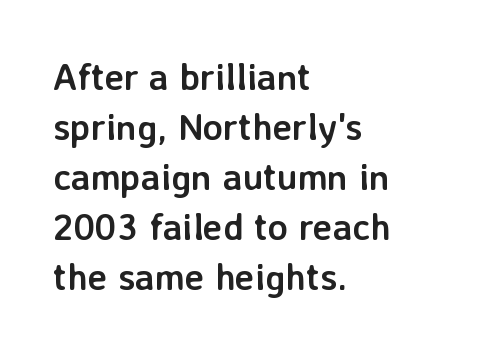
The image shows 37 px semibold sans-serif type, upright; set left-aligned, normal line spacing (1.35x), normal letter spacing, not underlined; low stroke contrast and a medium x-height.
